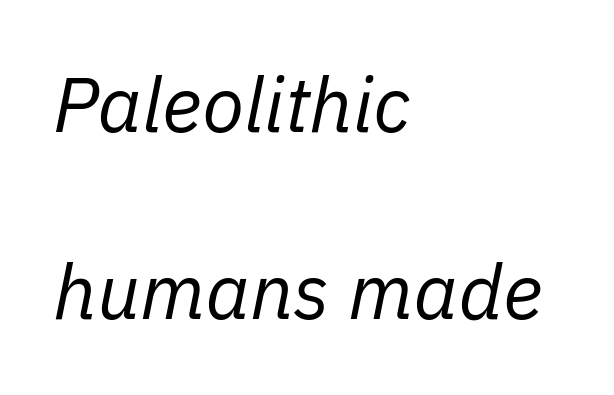
Leading is clearly above the norm, producing a sparse column. All the whitespace from short lines collects on the right. Note the varied advance widths — an 'i' is clearly narrower than an 'm'. Slant detected: the letters are inclined.
